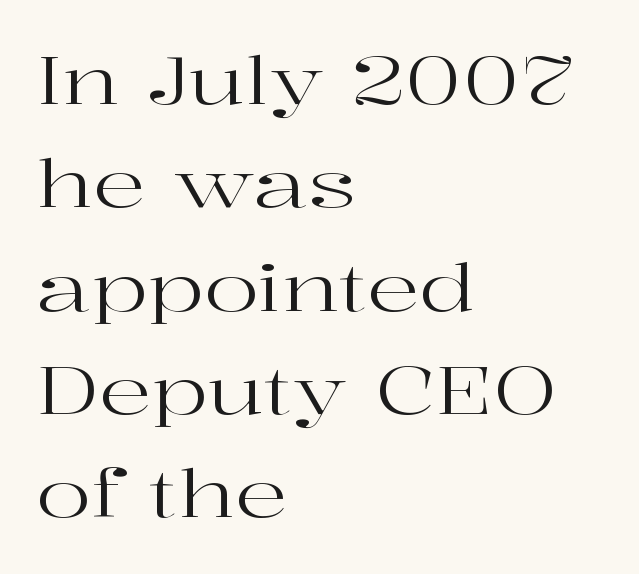
The image shows 65 px regular-weight, wide serif type, upright; set left-aligned, normal line spacing (1.59x), normal letter spacing, not underlined; high stroke contrast and a medium x-height.
